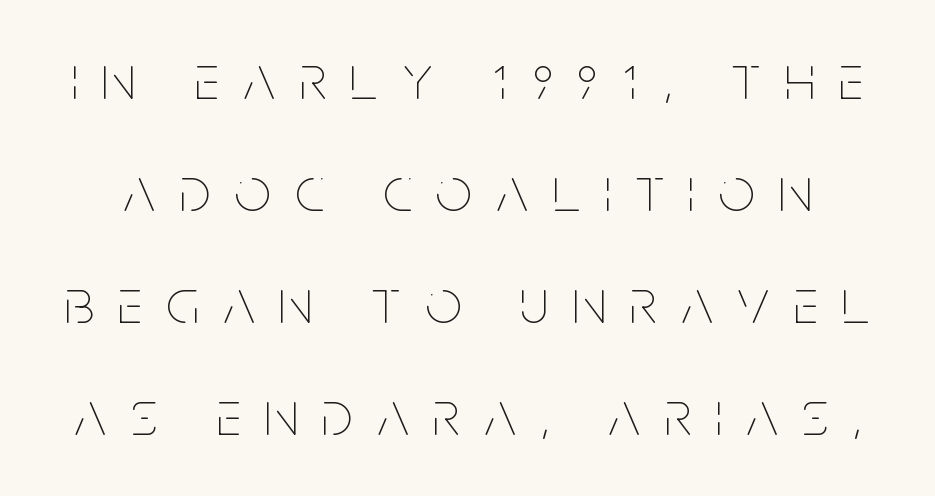
Q: Is the text bold? A: No.
Q: Is the text italic (slanted)? A: No, it is upright.
Q: Is the text underlined? A: No.
Q: Is the spacing between letters normal or unusually wide? A: Unusually wide.
Q: Width (condensed, normal, or wide)? A: Condensed.
Q: Stroke contrast? A: Low.
Q: x-height? A: Large.
Q: Monospaced? A: No.
